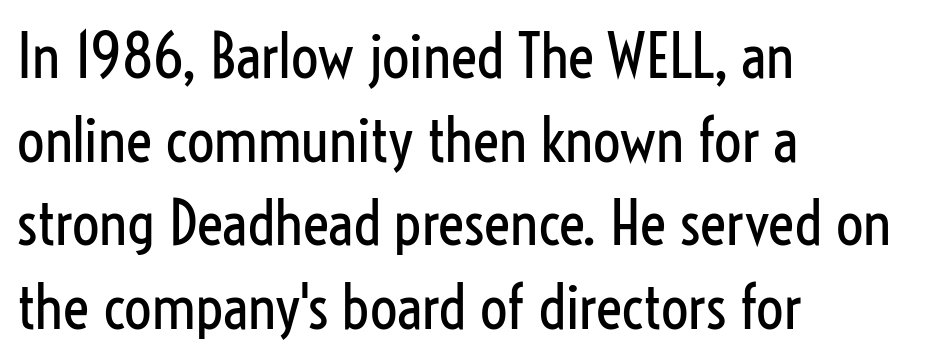
{"serif": "no", "italic": "no", "bold": "no", "weight": "regular", "width": "condensed", "stroke_contrast": "low", "x_height": "medium", "monospaced": "no", "underline": "no", "align": "left", "line_spacing": "normal", "line_spacing_ratio": 1.37, "letter_spacing": "normal", "letter_spacing_em": 0.0, "glyph_px": 61}
